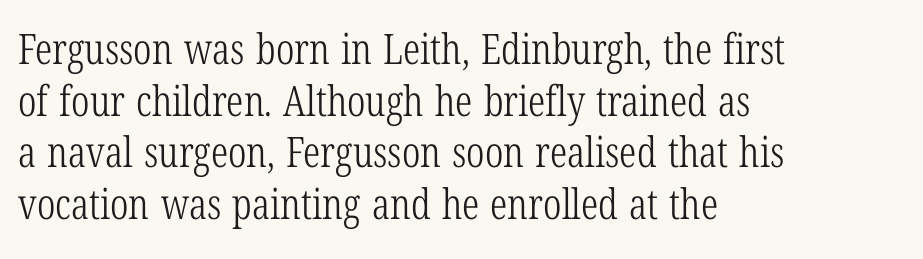
The text block is weighted toward the left margin, trailing off unevenly rightward. The letters stand straight up with perfectly vertical stems. No heavy texture on the line: the type isn't bold. This sample uses a serif face.
